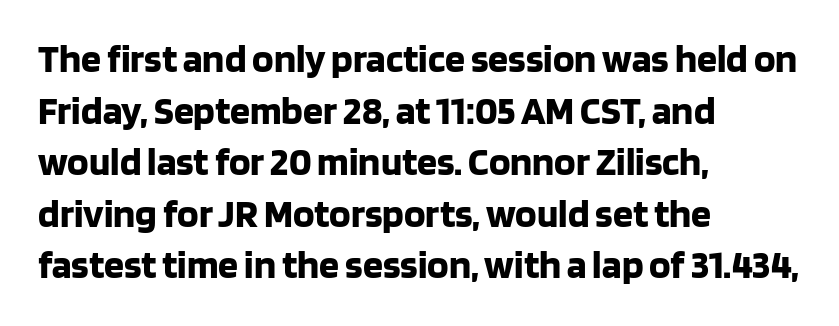
{"serif": "no", "italic": "no", "bold": "yes", "weight": "bold", "width": "normal", "stroke_contrast": "low", "x_height": "large", "monospaced": "no", "underline": "no", "align": "left", "line_spacing": "normal", "line_spacing_ratio": 1.29, "letter_spacing": "normal", "letter_spacing_em": 0.0, "glyph_px": 40}
